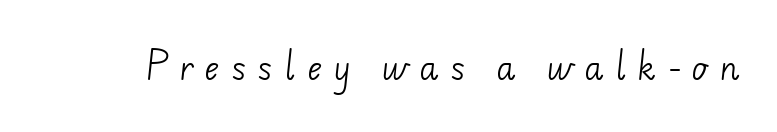
This sample uses a sans-serif face. Inter-character spacing is expanded well beyond the font's built-in metrics. Descender tails drop into unmarked territory. The face used here is proportionally spaced, like ordinary book or web type.
